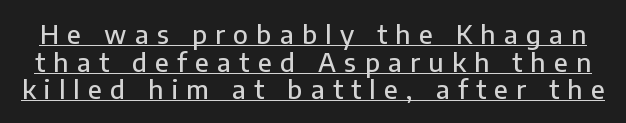
Q: Is the text italic (slanted)? A: No, it is upright.
Q: Is the text underlined? A: Yes.
Q: Is the spacing between letters normal or unusually wide? A: Unusually wide.
Q: Is the spacing between lines tight, normal or loose? A: Tight.
